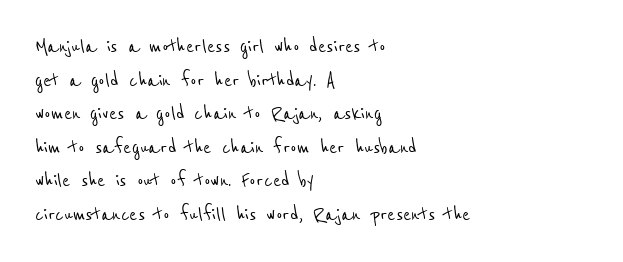
{"underline": "no", "align": "left", "line_spacing": "normal", "line_spacing_ratio": 1.4, "letter_spacing": "normal", "letter_spacing_em": 0.0, "glyph_px": 24}
